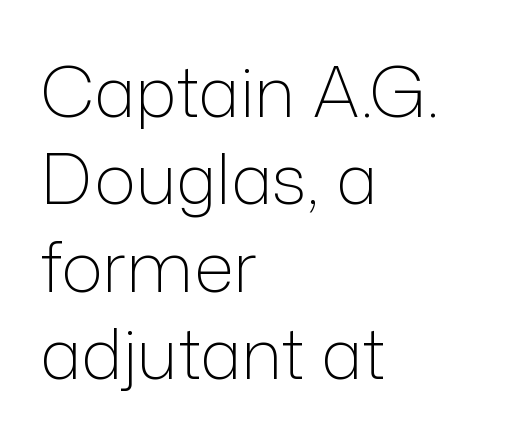
Q: Is the text bold? A: No.
Q: Is the text italic (slanted)? A: No, it is upright.
Q: Is the typeface a serif or a sans-serif typeface? A: Sans-serif.
Q: Is the text underlined? A: No.
Q: How is the paragraph aligned? A: Left-aligned.
Q: Is the spacing between letters normal or unusually wide? A: Normal.
Q: Is the spacing between lines tight, normal or loose? A: Normal.
Q: Width (condensed, normal, or wide)? A: Normal.
Q: Stroke contrast? A: Low.
Q: x-height? A: Medium.
Q: Monospaced? A: No.
